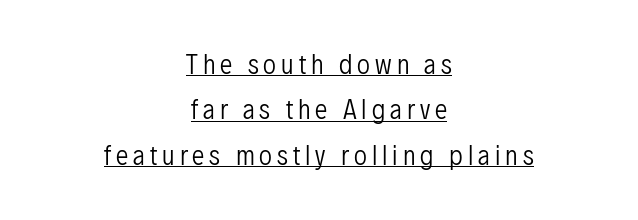
The image shows 25 px text type, upright; set centered, line spacing 1.82x, unusually wide letter spacing (+0.2 em), underlined.
